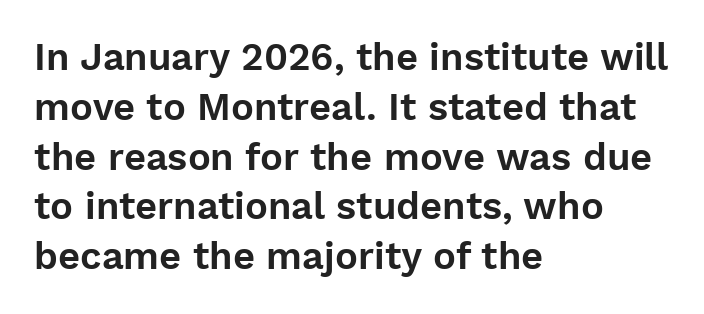
The image shows 38 px sans-serif type, upright; set left-aligned, normal line spacing (1.31x), normal letter spacing, not underlined; low stroke contrast and a medium x-height.
